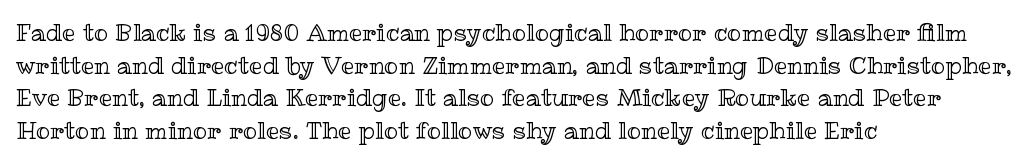
The image shows 24 px text type, upright; set left-aligned, normal line spacing (1.36x), normal letter spacing, not underlined.
